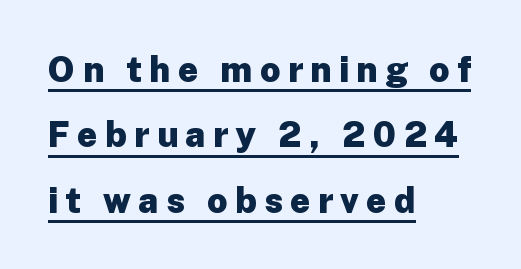
A full-strength bold gives these letters their thick strokes. The lettering holds an erect, upright posture throughout. Has an underline been added? It has. Looks like regular typesetting: each glyph gets only the width it needs.
